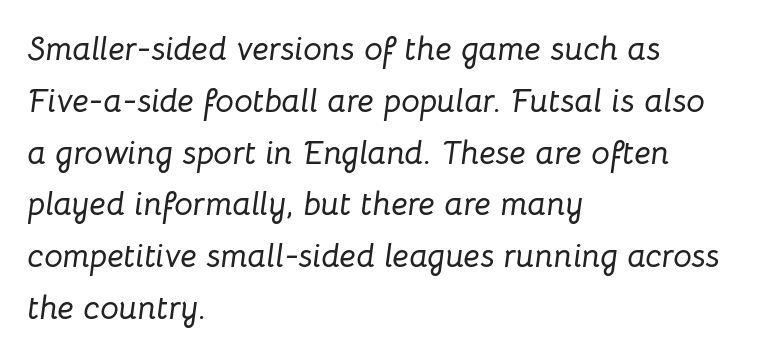
Q: Is the text italic (slanted)? A: Yes, it leans right by about 8 degrees.
Q: Is the text underlined? A: No.
Q: How is the paragraph aligned? A: Left-aligned.
Q: Is the spacing between letters normal or unusually wide? A: Normal.
Q: Is the spacing between lines tight, normal or loose? A: Normal.
Q: Width (condensed, normal, or wide)? A: Normal.
Q: Stroke contrast? A: Low.
Q: x-height? A: Medium.
Q: Monospaced? A: No.
